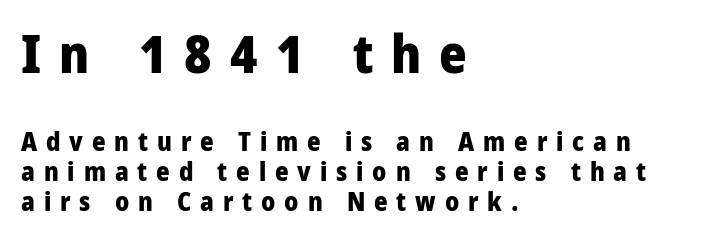
Q: Is the text bold? A: Yes.
Q: Is the text italic (slanted)? A: No, it is upright.
Q: Is the typeface a serif or a sans-serif typeface? A: Sans-serif.
Q: Is the text underlined? A: No.
Q: How is the paragraph aligned? A: Left-aligned.
Q: Is the spacing between letters normal or unusually wide? A: Unusually wide.
Q: Which block of text is set in a larger size, the first (top) or the second (bottom)? A: The first (top) one.
Q: Width (condensed, normal, or wide)? A: Condensed.
Q: Stroke contrast? A: Low.
Q: x-height? A: Large.
Q: Monospaced? A: No.
